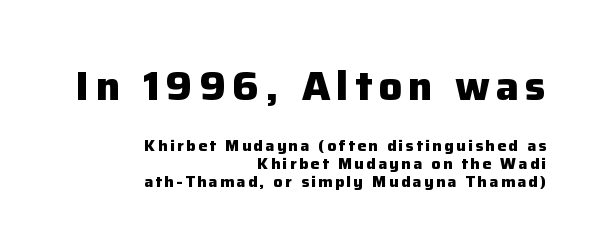
The image shows 41 px heavy sans-serif type, upright; set right-aligned, tight line spacing (1.12x), not underlined; the first (top) block is 2.56x larger; low stroke contrast and a medium x-height.
